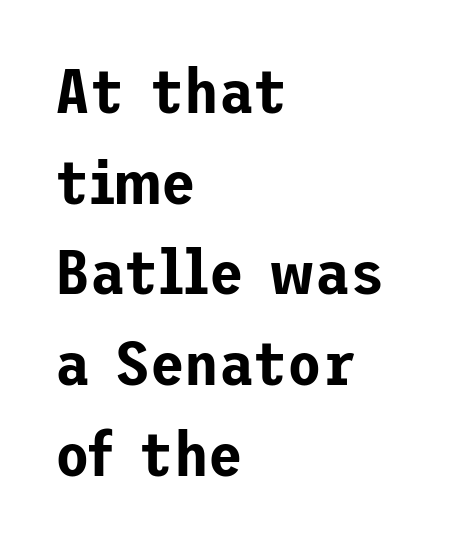
Notice how the stems are strictly vertical — no italics here. Interline gaps are of average width in this sample. Look at the tracking — it's just the regular setting, nothing added. Note: no serifs on the glyphs. A classic flush-left, rag-right setting is used for this passage. Just letters on the line, the space beneath them empty.
